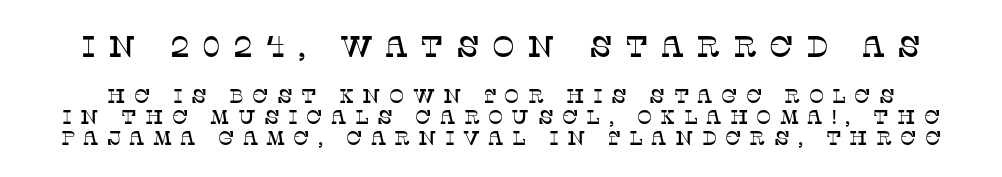
The image shows 30 px serif type, upright; set tight line spacing (1.06x), unusually wide letter spacing (+0.41 em), not underlined; the first (top) block is 1.5x larger; low stroke contrast and a large x-height.
